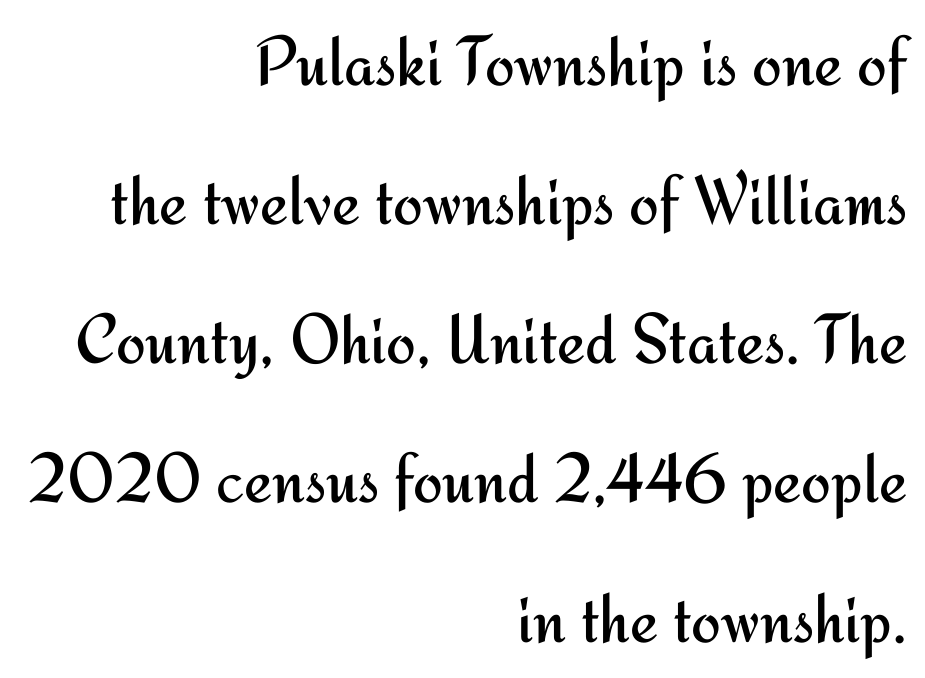
Q: Is the text bold? A: No.
Q: Is the text italic (slanted)? A: No, it is upright.
Q: Is the typeface a serif or a sans-serif typeface? A: Sans-serif.
Q: Is the text underlined? A: No.
Q: How is the paragraph aligned? A: Right-aligned.
Q: Is the spacing between letters normal or unusually wide? A: Normal.
Q: Is the spacing between lines tight, normal or loose? A: Loose.
Q: Width (condensed, normal, or wide)? A: Normal.
Q: Stroke contrast? A: Medium.
Q: x-height? A: Small.
Q: Monospaced? A: No.
